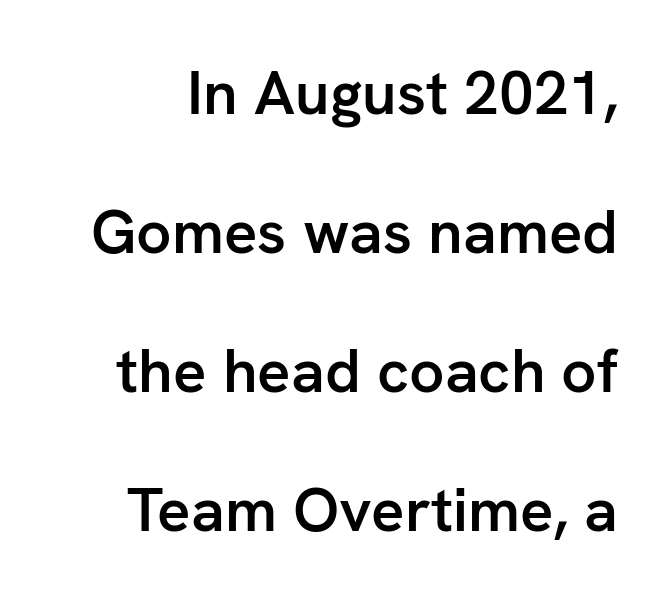
The image shows 62 px semibold sans-serif type, upright; set loose line spacing (2.24x), normal letter spacing, not underlined; low stroke contrast and a medium x-height.
